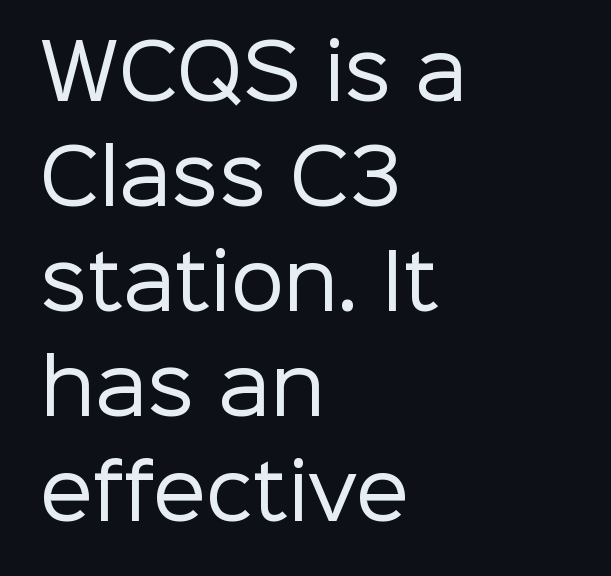
Think standard paragraph weight, or any step lighter than that. Note: no serifs on the glyphs. This rendering features lettering with no underline. Notice how descenders clear the ascenders below comfortably — that's standard leading. The letters advance in unequal steps, a hallmark of proportional type. Does the copy run flush right? No — it runs flush left.
